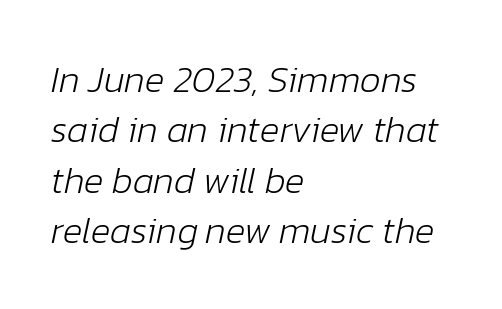
The image shows 37 px light type, italic (leaning right); set left-aligned, normal line spacing (1.36x), normal letter spacing, not underlined; low stroke contrast and a medium x-height.
